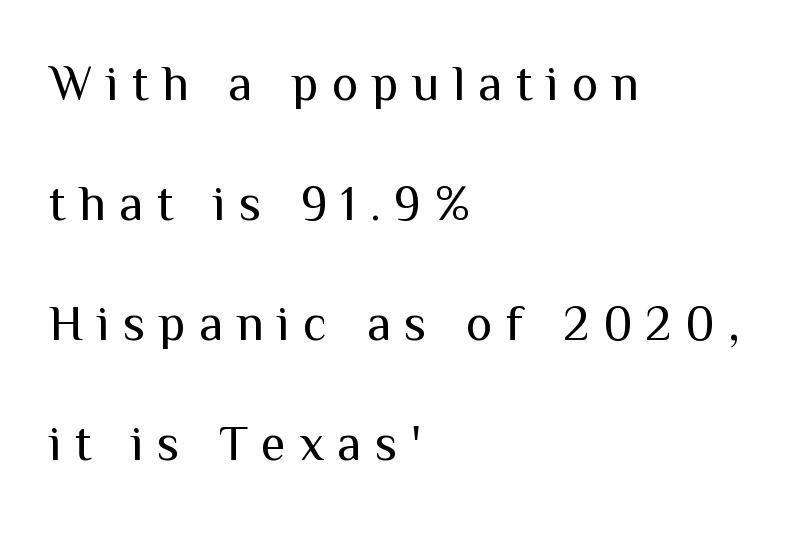
Q: Is the text bold? A: No.
Q: Is the text italic (slanted)? A: No, it is upright.
Q: Is the typeface a serif or a sans-serif typeface? A: Sans-serif.
Q: Is the text underlined? A: No.
Q: How is the paragraph aligned? A: Left-aligned.
Q: Is the spacing between letters normal or unusually wide? A: Unusually wide.
Q: Is the spacing between lines tight, normal or loose? A: Loose.
Q: Width (condensed, normal, or wide)? A: Normal.
Q: Stroke contrast? A: Medium.
Q: x-height? A: Medium.
Q: Monospaced? A: No.
